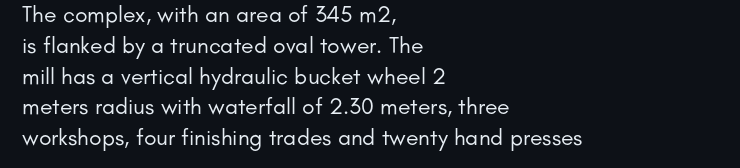
{"italic": "no", "bold": "no", "underline": "no", "align": "left", "line_spacing": "normal", "line_spacing_ratio": 1.34, "letter_spacing": "normal", "letter_spacing_em": 0.0, "glyph_px": 23}
